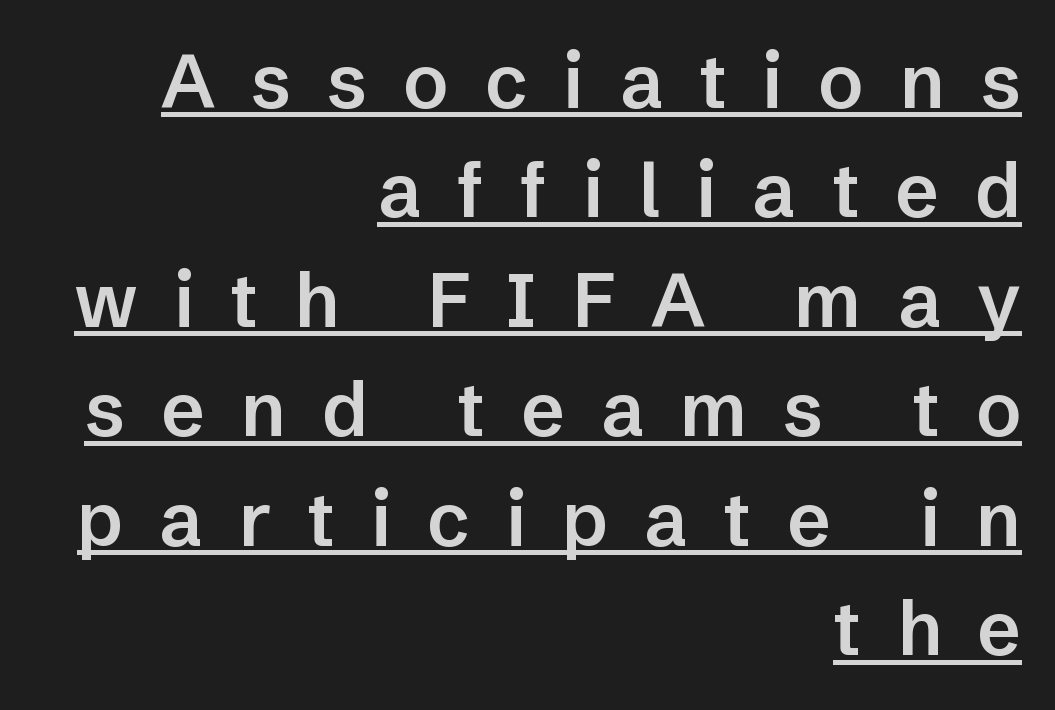
{"serif": "no", "italic": "no", "bold": "semi", "weight": "semibold", "width": "normal", "stroke_contrast": "low", "x_height": "medium", "monospaced": "no", "underline": "yes", "align": "right", "line_spacing": "normal", "line_spacing_ratio": 1.46, "letter_spacing": "wide", "letter_spacing_em": 0.48, "glyph_px": 75}
